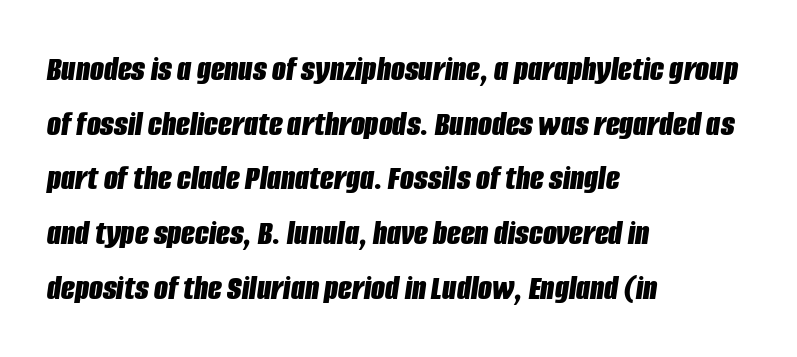
Q: Is the text bold? A: Yes.
Q: Is the text italic (slanted)? A: Yes, it leans right by about 8 degrees.
Q: Is the text underlined? A: No.
Q: How is the paragraph aligned? A: Left-aligned.
Q: Is the spacing between letters normal or unusually wide? A: Normal.
Q: Is the spacing between lines tight, normal or loose? A: Normal.
Q: Width (condensed, normal, or wide)? A: Condensed.
Q: Stroke contrast? A: Low.
Q: x-height? A: Large.
Q: Monospaced? A: No.
